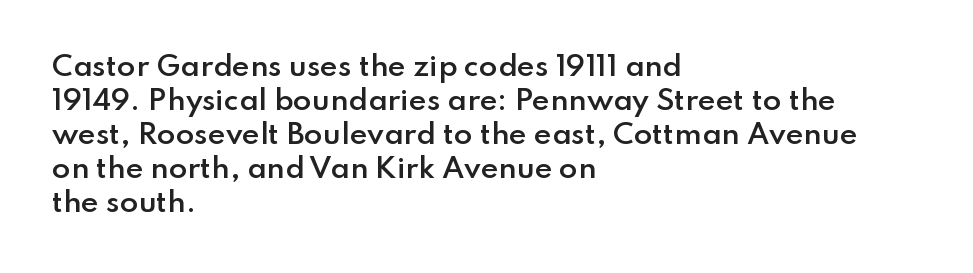
{"italic": "no", "bold": "semi", "underline": "no", "align": "left", "line_spacing": "normal", "line_spacing_ratio": 1.26, "letter_spacing": "normal", "letter_spacing_em": 0.0, "glyph_px": 27}
